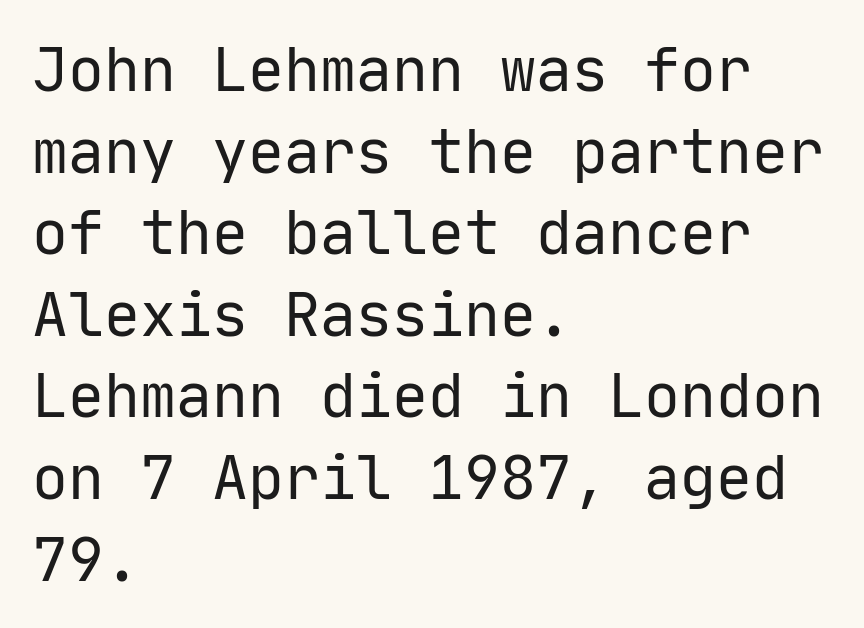
The image shows 60 px regular-weight sans-serif type, upright, monospaced; set left-aligned, normal line spacing (1.36x), normal letter spacing, not underlined; low stroke contrast and a medium x-height.
